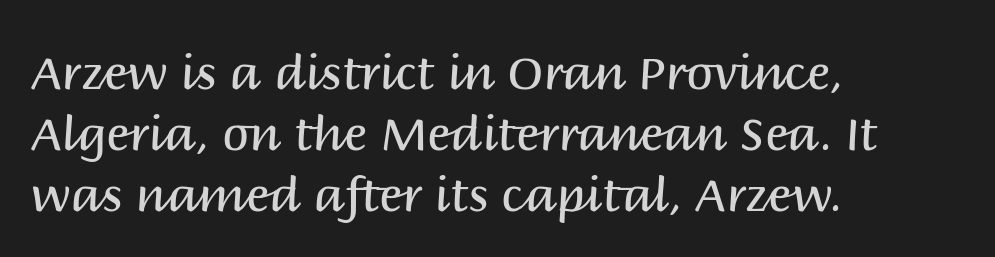
The image shows 48 px regular-weight sans-serif type; set left-aligned, normal line spacing (1.27x), normal letter spacing, not underlined; medium stroke contrast and a large x-height.
